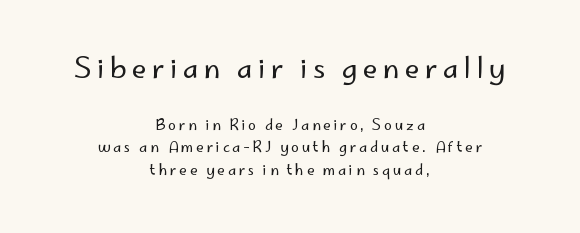
Honestly, the letter spacing is so wide it's the main thing you notice. The lettering stays uniformly vertical, giving the passage a roman look. The whitespace from short lines is split evenly between both sides. Letters rest on an invisible, unmarked baseline.
